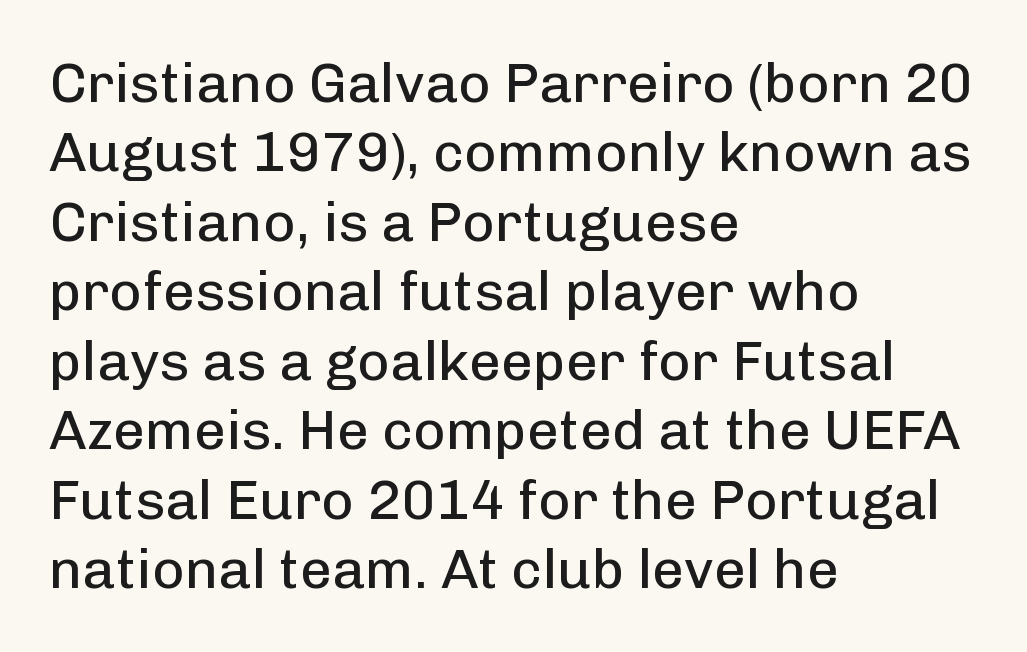
{"serif": "no", "italic": "no", "bold": "no", "weight": "regular", "width": "normal", "stroke_contrast": "low", "x_height": "medium", "monospaced": "no", "underline": "no", "align": "left", "line_spacing_ratio": 1.24, "letter_spacing": "normal", "letter_spacing_em": 0.0, "glyph_px": 56}
